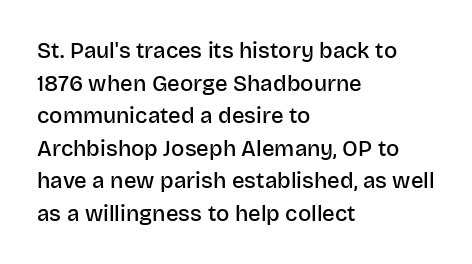
Short and long lines alike share a common starting point at left. Quick note: not italic, upright. In terms of leading, this rendering sits right in the middle. The gap between lines stays unmarked.
